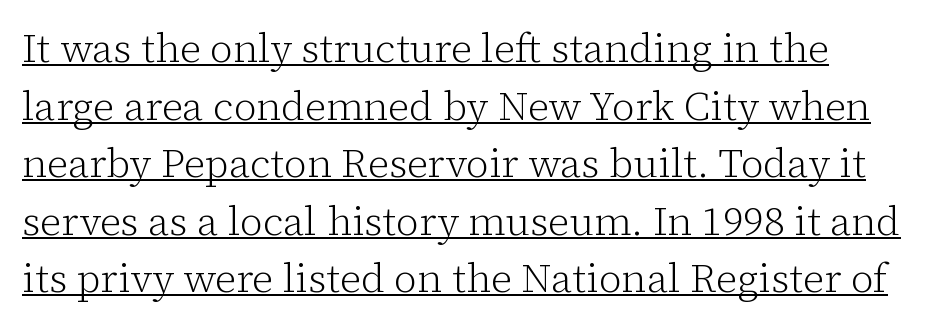
{"serif": "yes", "italic": "no", "bold": "no", "weight": "light", "width": "normal", "stroke_contrast": "low", "x_height": "medium", "monospaced": "no", "underline": "yes", "align": "left", "line_spacing": "normal", "line_spacing_ratio": 1.44, "letter_spacing": "normal", "letter_spacing_em": 0.0, "glyph_px": 40}
